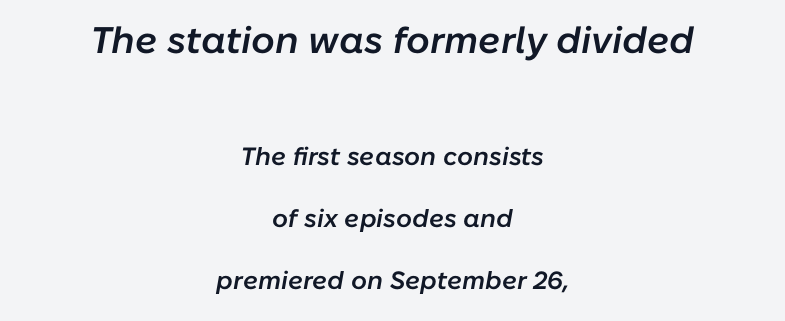
The image shows 37 px semibold type, italic (leaning right); set centered, loose line spacing (2.48x), normal letter spacing, not underlined; the first (top) block is 1.48x larger; low stroke contrast and a medium x-height.
